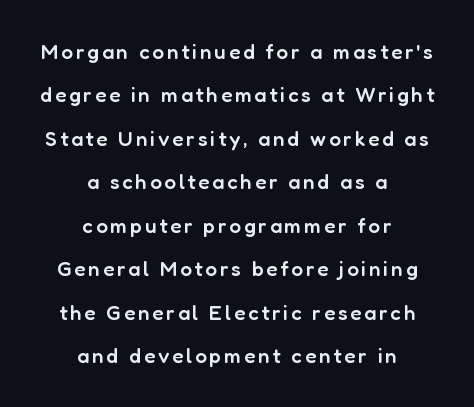
Weight: semibold (demi). The typesetter chose a symmetrical, centered arrangement here. A typesetter would call this leading open, well beyond the default. Bare-footed words on every line. Characters remain perfectly vertical along every line.
